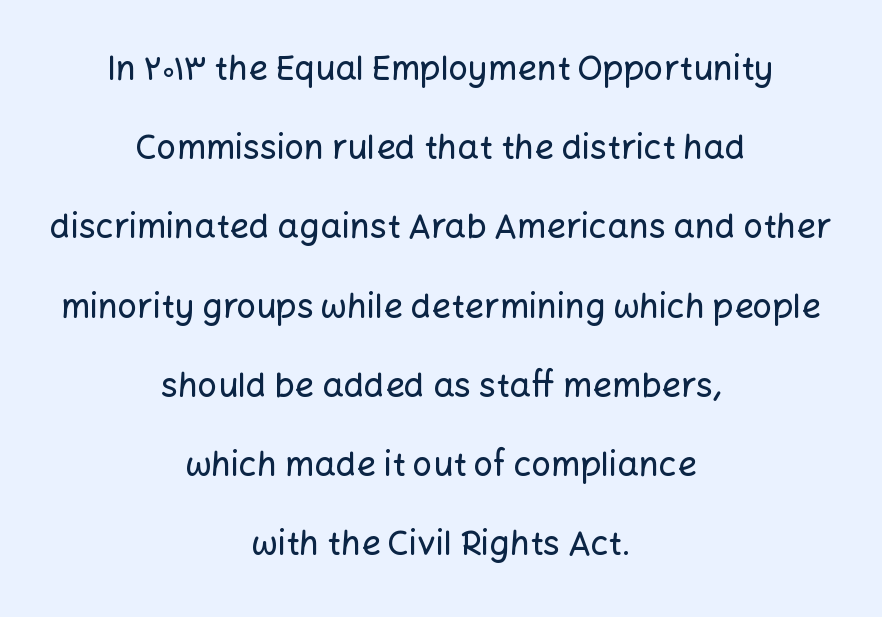
Q: Is the text italic (slanted)? A: No, it is upright.
Q: Is the typeface a serif or a sans-serif typeface? A: Sans-serif.
Q: Is the text underlined? A: No.
Q: How is the paragraph aligned? A: Centered.
Q: Is the spacing between letters normal or unusually wide? A: Normal.
Q: Is the spacing between lines tight, normal or loose? A: Loose.
Q: Width (condensed, normal, or wide)? A: Normal.
Q: Stroke contrast? A: Low.
Q: x-height? A: Medium.
Q: Monospaced? A: No.
